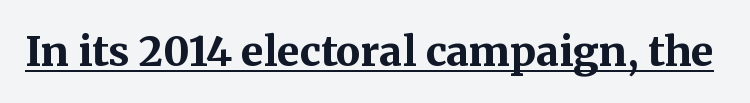
Q: Is the text bold? A: Yes.
Q: Is the text italic (slanted)? A: No, it is upright.
Q: Is the typeface a serif or a sans-serif typeface? A: Serif.
Q: Is the text underlined? A: Yes.
Q: Is the spacing between letters normal or unusually wide? A: Normal.
Q: Width (condensed, normal, or wide)? A: Normal.
Q: Stroke contrast? A: Medium.
Q: x-height? A: Medium.
Q: Monospaced? A: No.
